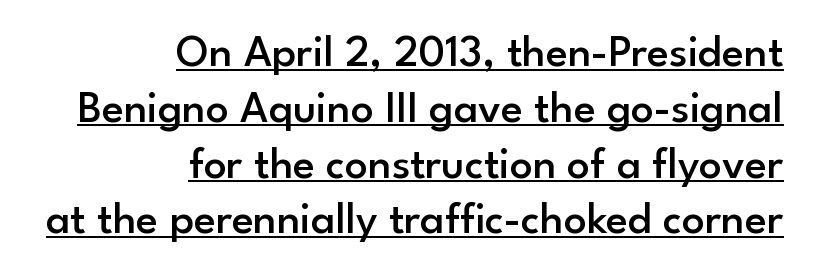
The image shows 45 px semibold sans-serif type, upright; set right-aligned, line spacing 1.24x, normal letter spacing, underlined; low stroke contrast and a small x-height.
